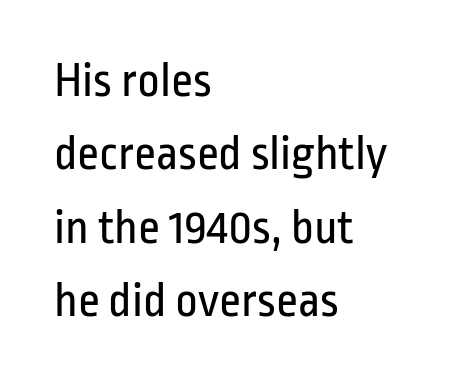
The image shows 49 px regular-weight, condensed sans-serif type, upright; set left-aligned, normal line spacing (1.5x), normal letter spacing, not underlined; low stroke contrast and a medium x-height.
